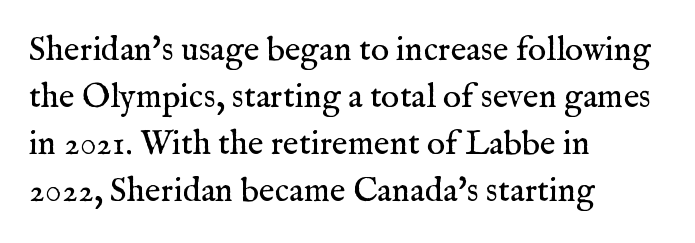
The image shows 34 px regular-weight serif type, upright; set left-aligned, normal line spacing (1.38x), normal letter spacing, not underlined; medium stroke contrast and a medium x-height.
